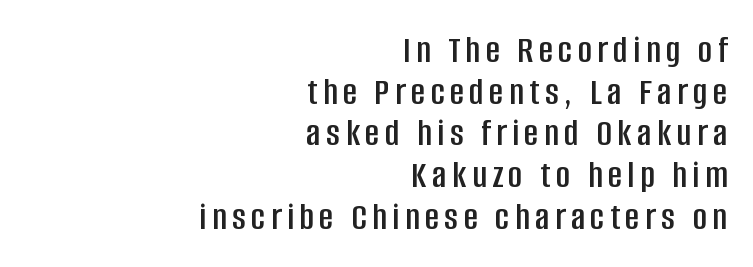
Q: Is the text italic (slanted)? A: No, it is upright.
Q: Is the typeface a serif or a sans-serif typeface? A: Sans-serif.
Q: Is the text underlined? A: No.
Q: How is the paragraph aligned? A: Right-aligned.
Q: Is the spacing between lines tight, normal or loose? A: Tight.
Q: Width (condensed, normal, or wide)? A: Condensed.
Q: Stroke contrast? A: Low.
Q: x-height? A: Large.
Q: Monospaced? A: No.
